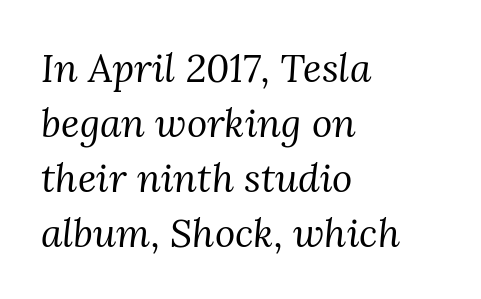
The image shows 39 px regular-weight serif type, italic (leaning right); set left-aligned, normal line spacing (1.41x), normal letter spacing, not underlined; medium stroke contrast and a medium x-height.
